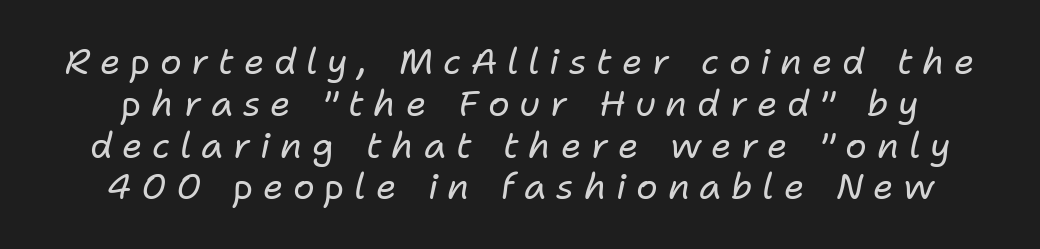
{"italic": "yes", "lean": "right", "slant_degrees": 11, "bold": "no", "weight": "regular", "width": "normal", "stroke_contrast": "low", "x_height": "medium", "monospaced": "no", "underline": "no", "line_spacing_ratio": 1.16, "letter_spacing": "wide", "letter_spacing_em": 0.27, "glyph_px": 36}
